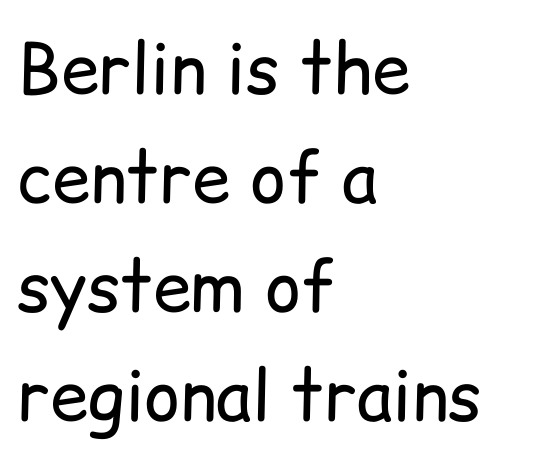
Unlike italic type, these characters show no tilt at all. Proportional: the letters do not fall into vertical columns. The paragraph shown leans on its left margin. Unmarked baselines from the first word to the last.
